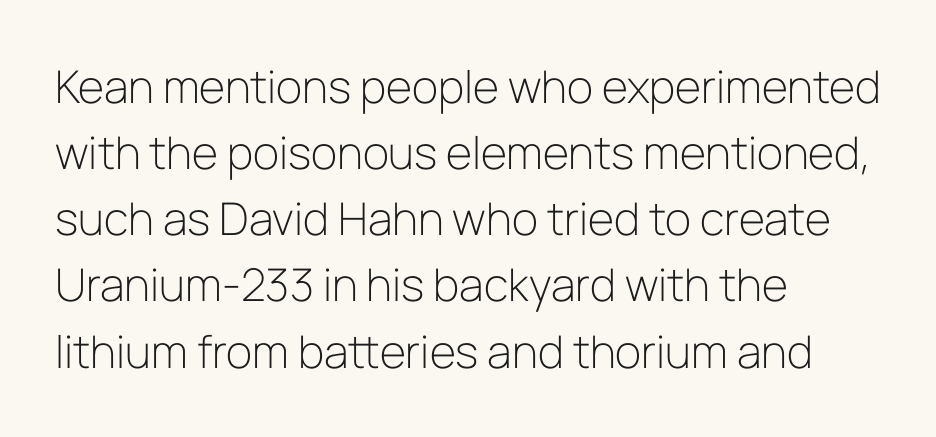
Q: Is the text bold? A: No.
Q: Is the text italic (slanted)? A: No, it is upright.
Q: Is the typeface a serif or a sans-serif typeface? A: Sans-serif.
Q: Is the text underlined? A: No.
Q: How is the paragraph aligned? A: Left-aligned.
Q: Is the spacing between letters normal or unusually wide? A: Normal.
Q: Is the spacing between lines tight, normal or loose? A: Normal.
Q: Width (condensed, normal, or wide)? A: Normal.
Q: Stroke contrast? A: Low.
Q: x-height? A: Medium.
Q: Monospaced? A: No.
